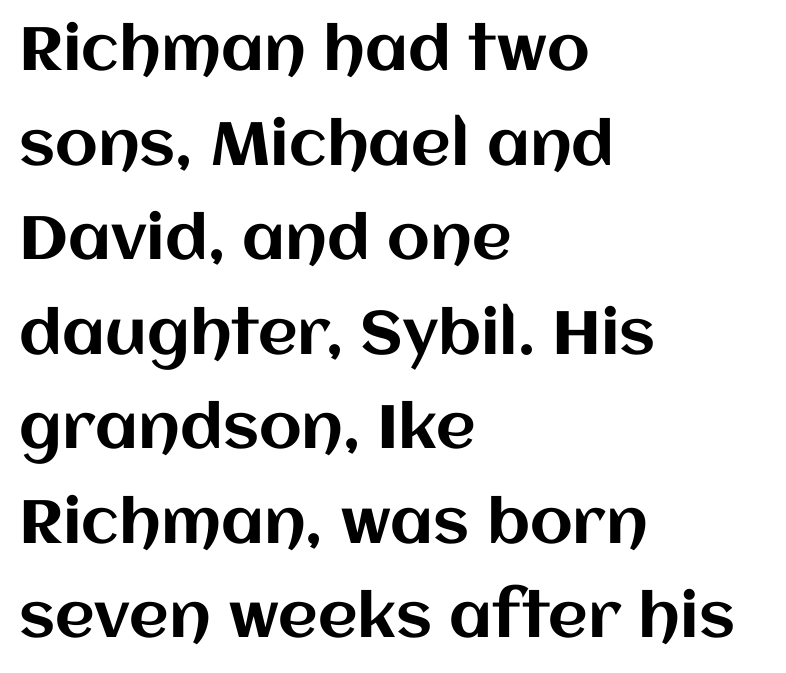
Q: Is the text italic (slanted)? A: No, it is upright.
Q: Is the text underlined? A: No.
Q: How is the paragraph aligned? A: Left-aligned.
Q: Is the spacing between letters normal or unusually wide? A: Normal.
Q: Is the spacing between lines tight, normal or loose? A: Normal.
Q: Width (condensed, normal, or wide)? A: Normal.
Q: Stroke contrast? A: Medium.
Q: x-height? A: Large.
Q: Monospaced? A: No.
